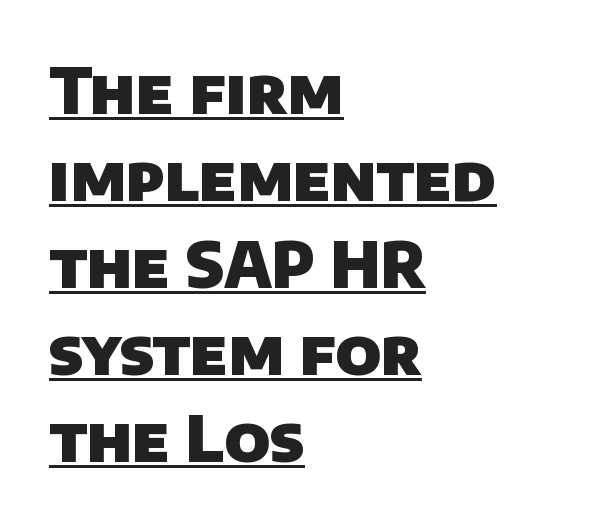
{"serif": "no", "bold": "yes", "weight": "heavy", "width": "normal", "stroke_contrast": "low", "x_height": "large", "monospaced": "no", "underline": "yes", "align": "left", "line_spacing": "normal", "line_spacing_ratio": 1.38, "letter_spacing": "normal", "letter_spacing_em": 0.0, "glyph_px": 63}
